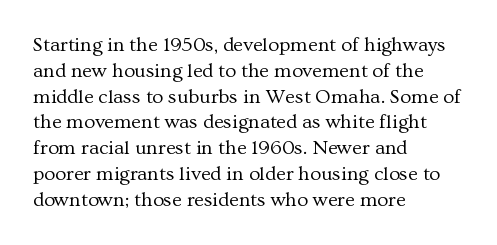
The image shows 20 px text type, upright; set left-aligned, normal line spacing (1.29x), normal letter spacing, not underlined.
